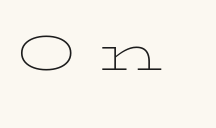
Substantial extra tracking has been applied to these lines. Stems and bowls with no extra thickness — not bold. These lines were composed using upright roman letters. Nobody drew a line under any word here. Proportional: the letters do not fall into vertical columns.
